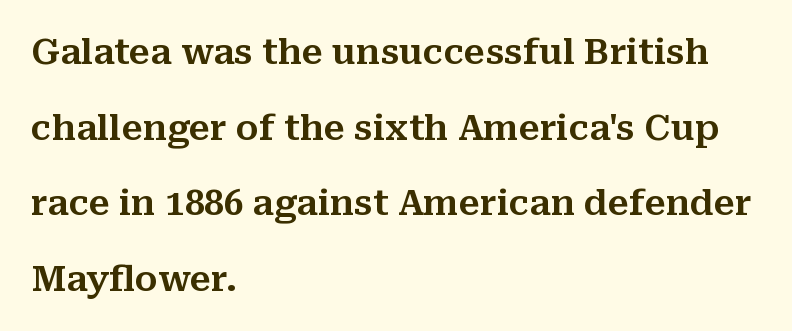
The image shows 35 px serif type, upright; set left-aligned, loose line spacing (2.16x), normal letter spacing, not underlined; medium stroke contrast and a medium x-height.
